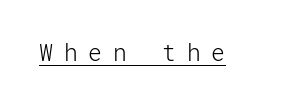
{"italic": "no", "bold": "no", "underline": "yes", "letter_spacing": "wide", "letter_spacing_em": 0.47, "glyph_px": 23}
